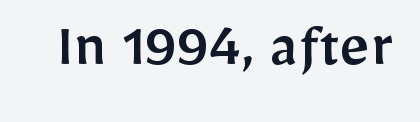
The image shows 65 px sans-serif type, upright; set normal letter spacing, not underlined; low stroke contrast and a medium x-height.
